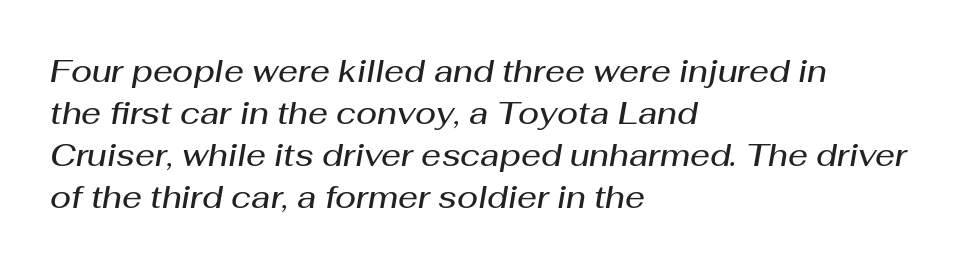
Q: Is the text bold? A: Semi-bold.
Q: Is the text italic (slanted)? A: Yes, it leans right by about 10 degrees.
Q: Is the text underlined? A: No.
Q: How is the paragraph aligned? A: Left-aligned.
Q: Is the spacing between letters normal or unusually wide? A: Normal.
Q: Is the spacing between lines tight, normal or loose? A: Normal.
Q: Width (condensed, normal, or wide)? A: Normal.
Q: Stroke contrast? A: Medium.
Q: x-height? A: Medium.
Q: Monospaced? A: No.
